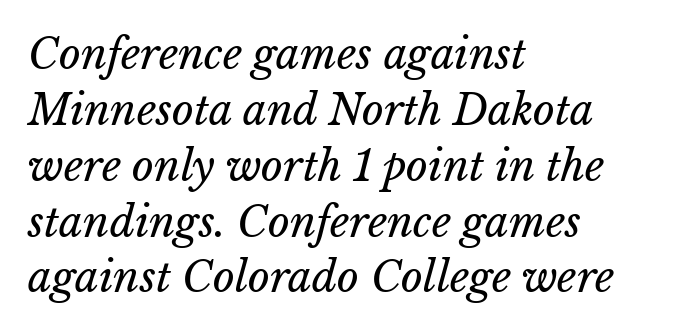
A typesetter would call this proportional, since set widths differ per character. Bold? No — there's no thickening of the strokes. Is the block centered? No — it sits flush against the left margin. The strip under each line holds only bare page. The typography opts for an oblique posture over an upright one. The rendering uses a moderate line-height, typical for paragraphs.
